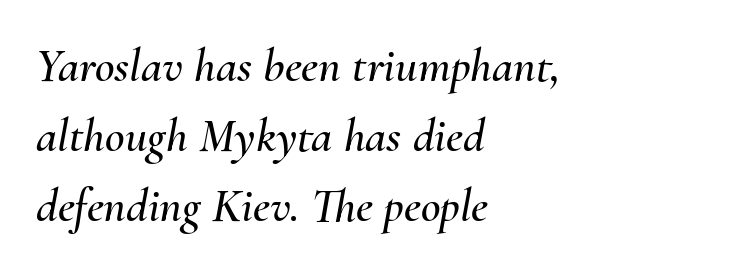
{"italic": "yes", "lean": "right", "slant_degrees": 10, "width": "normal", "stroke_contrast": "medium", "x_height": "small", "monospaced": "no", "underline": "no", "align": "left", "line_spacing": "normal", "line_spacing_ratio": 1.46, "letter_spacing": "normal", "letter_spacing_em": 0.0, "glyph_px": 48}
